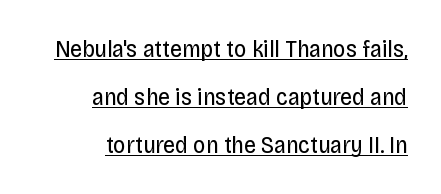
In designer terms, the underline attribute is active on this setting. The paragraph has a hard right edge and a soft left edge. The lines are spread far apart with generous leading. Notice how the stems are strictly vertical — no italics here.
